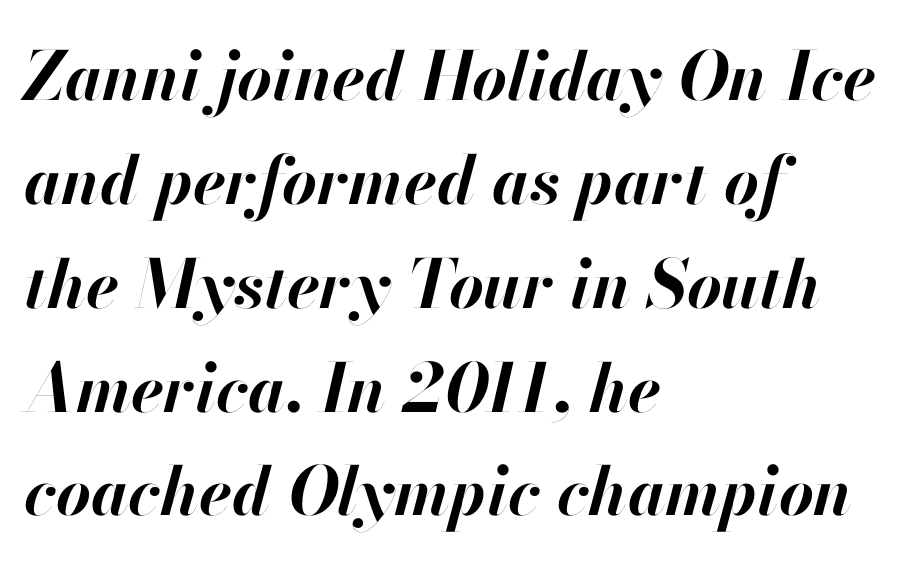
Typographic density is high because the face is bold. Posture: slanted. Regarding leading, the lines here are spaced in the standard way. The strip under each line holds only bare page. Each letter keeps its own natural width here, so spacing adapts to shape.
